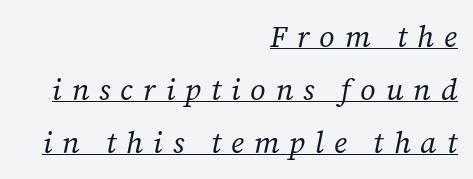
Vertical stems look standard width or narrower in stroke. The axis of the letterforms is tilted away from vertical. In CSS terms this would be text-align: right. The letters advance in unequal steps, a hallmark of proportional type.
